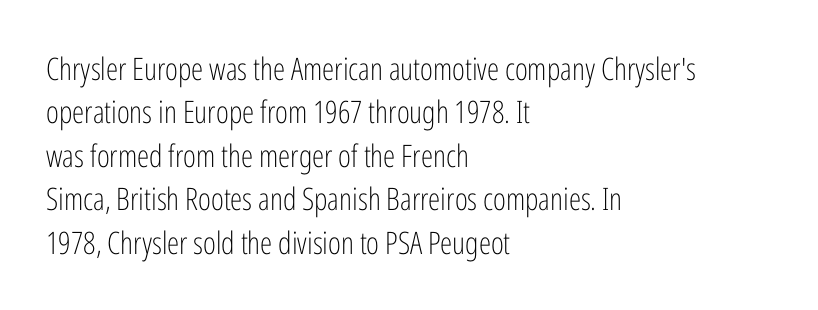
Horizontal alignment here is leftward, the default for most running prose. To sum up the face: it is a sans, with no serifs. The block of text has a typical density, with ordinary space between rows. Ordinary non-slanted type is in use. The words here are not underlined.
